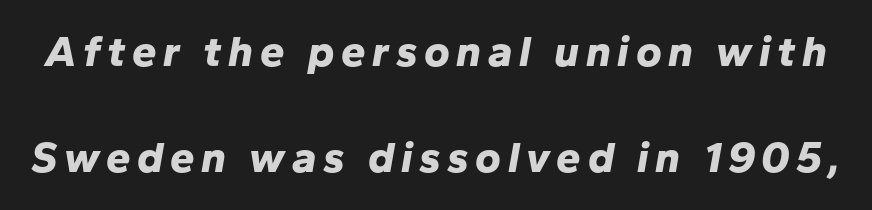
{"italic": "yes", "lean": "right", "slant_degrees": 10, "bold": "yes", "weight": "bold", "width": "normal", "stroke_contrast": "low", "x_height": "medium", "monospaced": "no", "underline": "no", "line_spacing": "loose", "line_spacing_ratio": 2.42, "glyph_px": 44}
